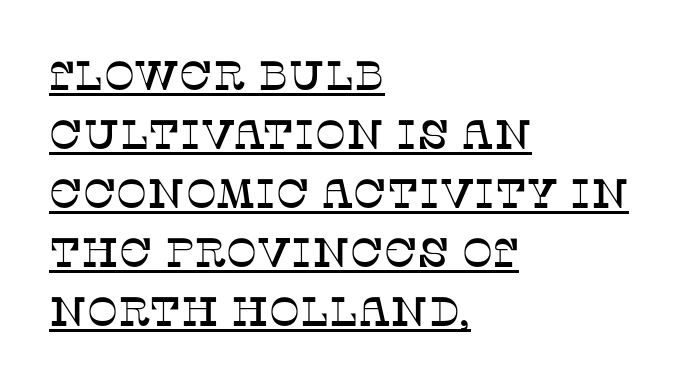
The image shows 41 px serif type, upright; set left-aligned, normal line spacing (1.44x), normal letter spacing, underlined; low stroke contrast and a large x-height.
